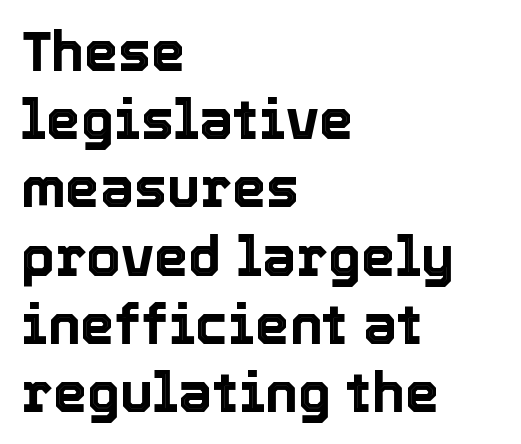
Q: Is the text italic (slanted)? A: No, it is upright.
Q: Is the text underlined? A: No.
Q: How is the paragraph aligned? A: Left-aligned.
Q: Is the spacing between letters normal or unusually wide? A: Normal.
Q: Width (condensed, normal, or wide)? A: Normal.
Q: x-height? A: Medium.
Q: Monospaced? A: No.
